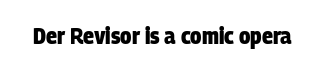
{"bold": "yes", "underline": "no", "letter_spacing": "normal", "letter_spacing_em": 0.0, "glyph_px": 23}
